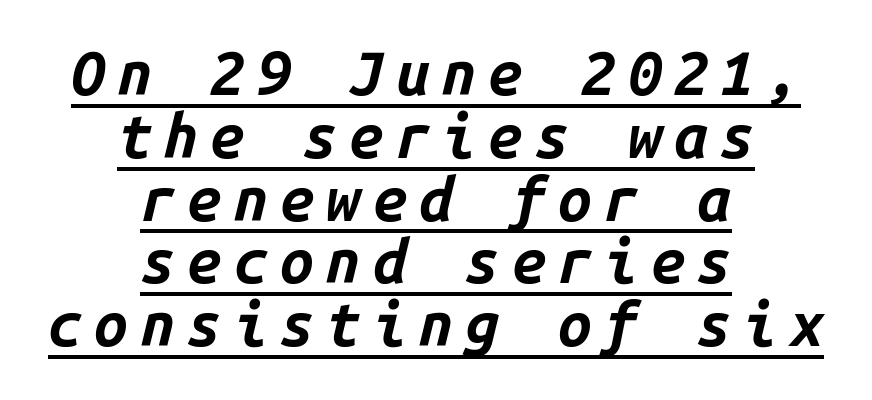
The image shows 61 px bold type, italic (leaning right), monospaced; set centered, tight line spacing (1.03x), unusually wide letter spacing (+0.2 em), underlined; low stroke contrast and a medium x-height.
